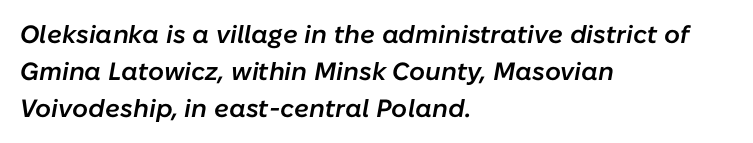
Q: Is the text bold? A: Semi-bold.
Q: Is the text italic (slanted)? A: Yes, it leans right by about 10 degrees.
Q: Is the text underlined? A: No.
Q: How is the paragraph aligned? A: Left-aligned.
Q: Is the spacing between letters normal or unusually wide? A: Normal.
Q: Is the spacing between lines tight, normal or loose? A: Normal.
